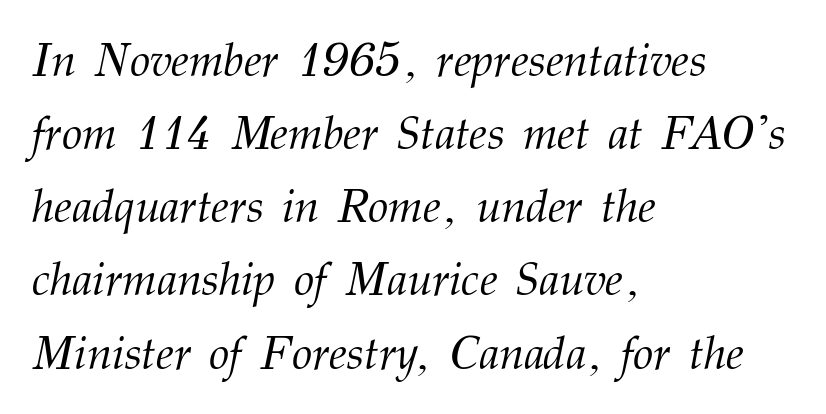
{"serif": "yes", "italic": "yes", "lean": "right", "slant_degrees": 12, "bold": "no", "weight": "light", "width": "normal", "stroke_contrast": "medium", "x_height": "medium", "monospaced": "no", "underline": "no", "align": "left", "line_spacing": "normal", "line_spacing_ratio": 1.59, "letter_spacing": "normal", "letter_spacing_em": 0.0, "glyph_px": 46}
